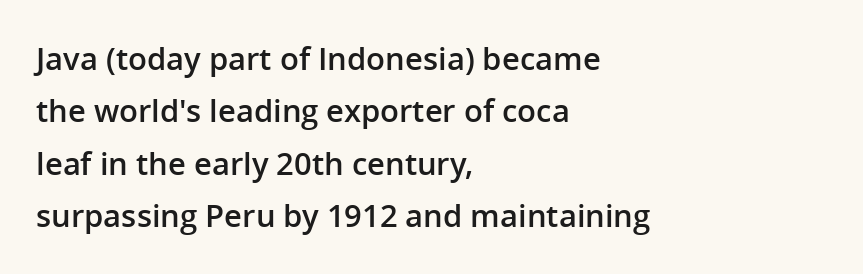
The image shows 31 px semibold sans-serif type, upright; set left-aligned, normal line spacing (1.69x), normal letter spacing, not underlined; low stroke contrast and a medium x-height.
